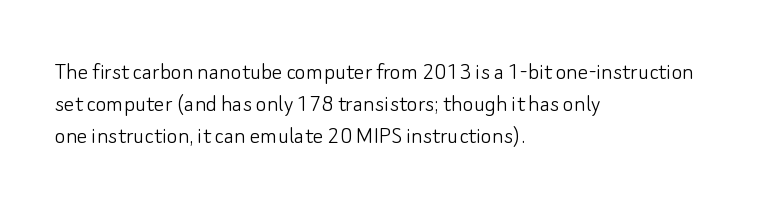
The image shows 26 px text type, upright; set left-aligned, line spacing 1.24x, normal letter spacing, not underlined.
